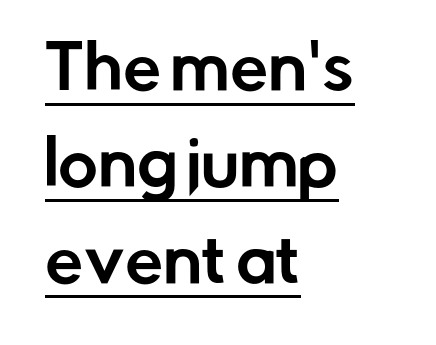
The image shows 61 px sans-serif type, upright; set left-aligned, normal line spacing (1.58x), normal letter spacing, underlined; low stroke contrast and a medium x-height.
